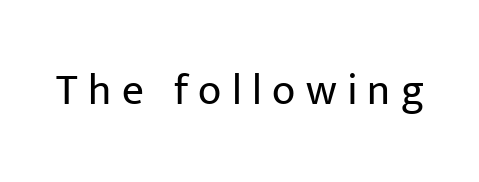
Look at the tracking — it's clearly loosened, letters drifting apart. This is not heavy type; no bold has been used. A bare baseline throughout the passage. Unlike a traditional serif, this face leaves its strokes unadorned. You could not count columns in this text — the font is proportionally spaced. Quick note: not italic, upright.
